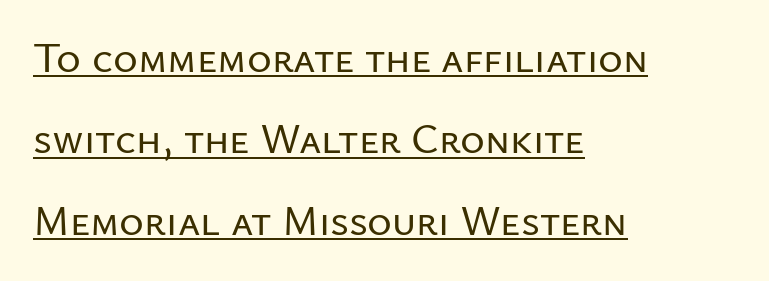
You can see a thin bar hugging the bottom of the glyphs. Students, note that the glyphs here touch the page at normal intervals. This is roman type, the default non-slanted kind. One-word summary of the alignment: left. A typesetter would label this face a sans.
